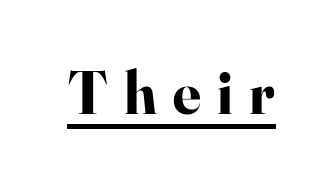
{"serif": "yes", "italic": "no", "bold": "yes", "weight": "bold", "width": "normal", "stroke_contrast": "high", "x_height": "small", "monospaced": "no", "underline": "yes", "letter_spacing": "wide", "letter_spacing_em": 0.27, "glyph_px": 61}
